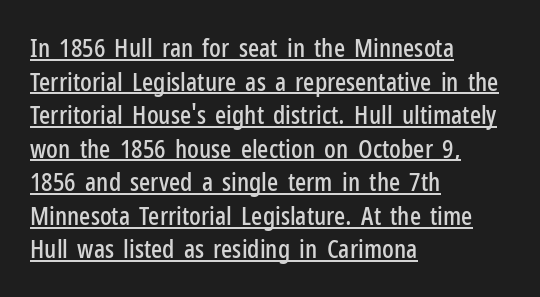
{"italic": "no", "underline": "yes", "align": "left", "line_spacing": "normal", "line_spacing_ratio": 1.29, "letter_spacing": "normal", "letter_spacing_em": 0.0, "glyph_px": 26}
